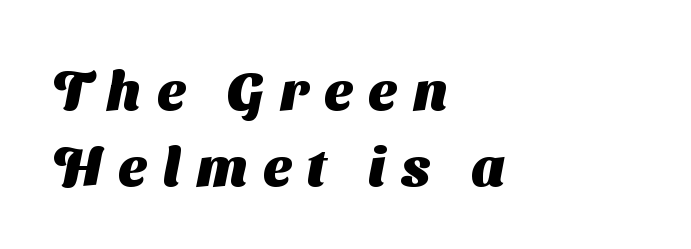
The image shows 55 px heavy sans-serif type; set left-aligned, normal line spacing (1.38x), unusually wide letter spacing (+0.29 em), not underlined; medium stroke contrast and a medium x-height.
